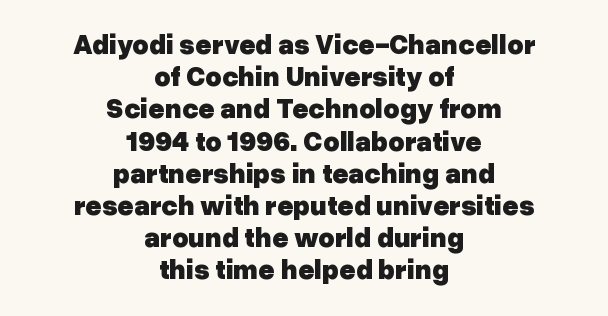
The image shows 28 px heavy sans-serif type, upright; set centered, tight line spacing (1.15x), normal letter spacing, not underlined; low stroke contrast and a medium x-height.
